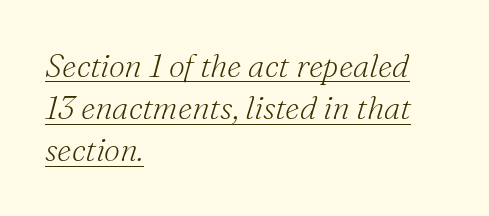
The passage shown has conventional tracking throughout. Stem width sits at or under what a default text font uses. These lines were composed using italics. The rows are spaced the way most documents space them. This sample is left-justified, so line endings fall wherever the words run out. A continuous stroke trails under the words, as in a hyperlink.
